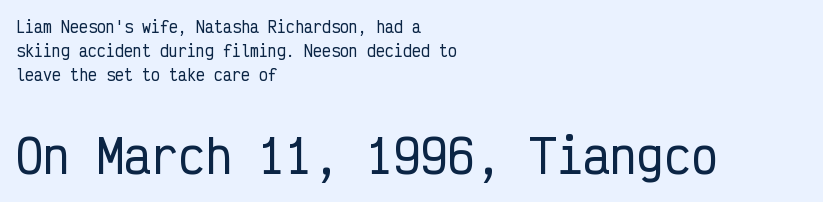
The image shows 45 px condensed sans-serif type, upright, monospaced; set left-aligned, normal line spacing (1.6x), normal letter spacing, not underlined; the second (bottom) block is 3.0x larger; low stroke contrast and a medium x-height.
